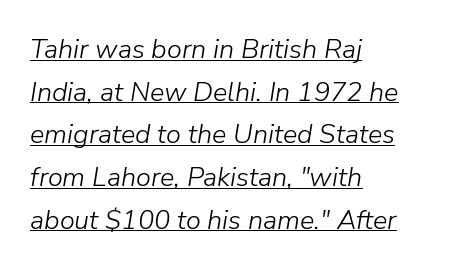
The rendering uses a moderate line-height, typical for paragraphs. Ink coverage per letter is moderate at most. The text block is weighted toward the left margin, trailing off unevenly rightward. Words appear dense and cohesive because spacing is normal. Underlined type.
